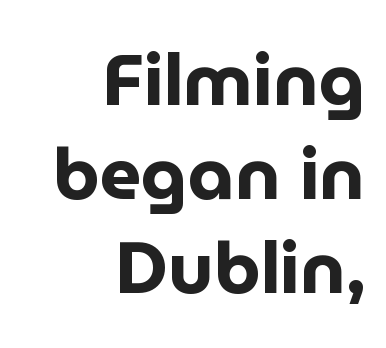
Q: Is the text bold? A: Yes.
Q: Is the text italic (slanted)? A: No, it is upright.
Q: Is the typeface a serif or a sans-serif typeface? A: Sans-serif.
Q: Is the text underlined? A: No.
Q: How is the paragraph aligned? A: Right-aligned.
Q: Is the spacing between letters normal or unusually wide? A: Normal.
Q: Is the spacing between lines tight, normal or loose? A: Normal.
Q: Width (condensed, normal, or wide)? A: Normal.
Q: Stroke contrast? A: Low.
Q: x-height? A: Medium.
Q: Monospaced? A: No.
